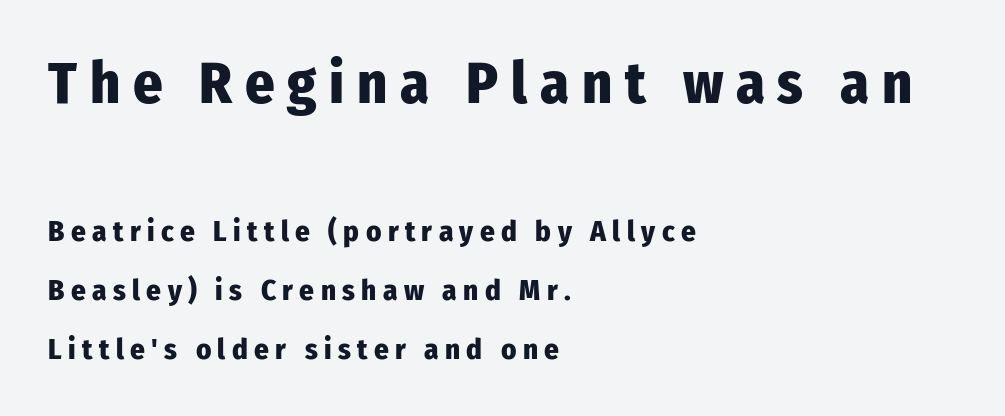
Q: Is the text bold? A: Yes.
Q: Is the text italic (slanted)? A: No, it is upright.
Q: Is the typeface a serif or a sans-serif typeface? A: Sans-serif.
Q: Is the text underlined? A: No.
Q: How is the paragraph aligned? A: Left-aligned.
Q: Is the spacing between letters normal or unusually wide? A: Unusually wide.
Q: Is the spacing between lines tight, normal or loose? A: Loose.
Q: Which block of text is set in a larger size, the first (top) or the second (bottom)? A: The first (top) one.
Q: Width (condensed, normal, or wide)? A: Condensed.
Q: Stroke contrast? A: Low.
Q: x-height? A: Medium.
Q: Monospaced? A: No.
